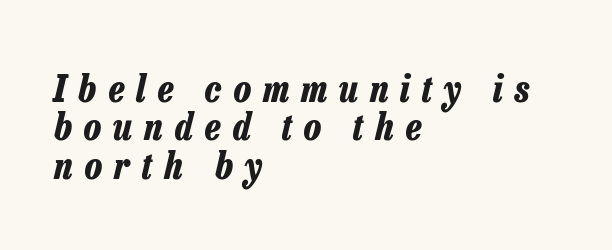
{"italic": "yes", "lean": "right", "slant_degrees": 13, "bold": "yes", "weight": "bold", "width": "condensed", "stroke_contrast": "low", "x_height": "medium", "monospaced": "no", "underline": "no", "align": "left", "line_spacing": "tight", "line_spacing_ratio": 1.01, "letter_spacing": "wide", "letter_spacing_em": 0.32, "glyph_px": 38}
